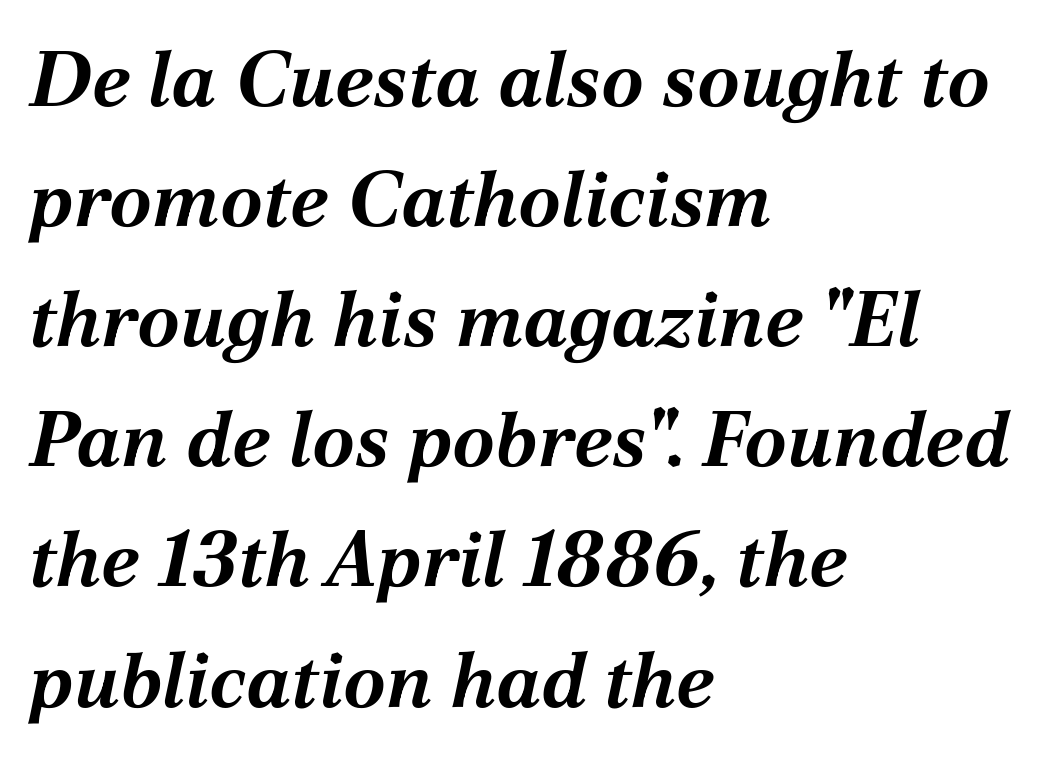
{"italic": "yes", "lean": "right", "slant_degrees": 12, "bold": "yes", "weight": "bold", "width": "normal", "stroke_contrast": "medium", "x_height": "medium", "monospaced": "no", "underline": "no", "align": "left", "line_spacing": "normal", "line_spacing_ratio": 1.56, "letter_spacing": "normal", "letter_spacing_em": 0.0, "glyph_px": 77}
